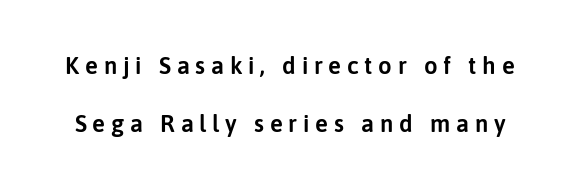
The type is letterspaced generously, with wide tracking. The space directly below the letters is spotless. Ordinary non-slanted type is in use. Summary of vertical rhythm: relaxed, with wide interline spacing.
